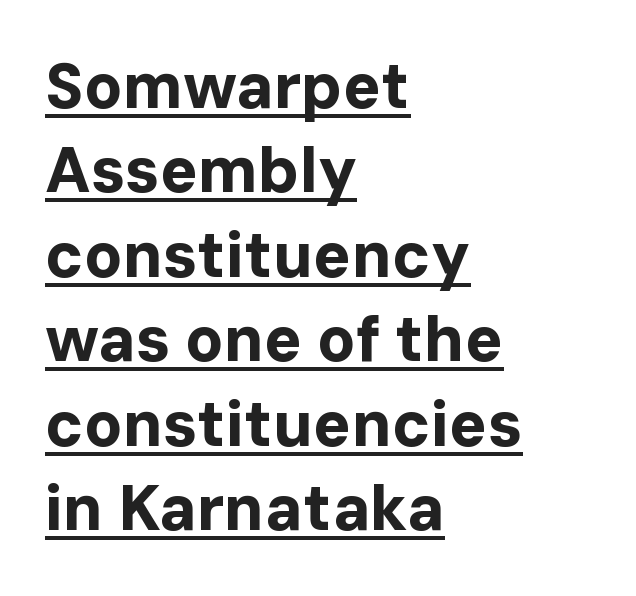
{"serif": "no", "italic": "no", "bold": "yes", "weight": "bold", "width": "normal", "stroke_contrast": "low", "x_height": "medium", "monospaced": "no", "underline": "yes", "align": "left", "line_spacing": "normal", "line_spacing_ratio": 1.34, "letter_spacing": "normal", "letter_spacing_em": 0.0, "glyph_px": 63}
